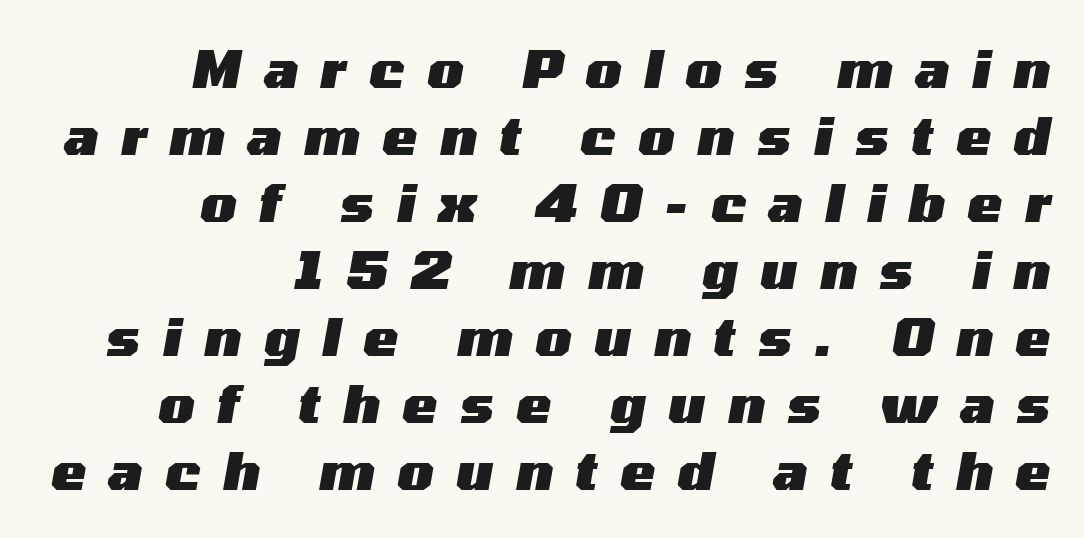
Q: Is the text bold? A: Yes.
Q: Is the text italic (slanted)? A: Yes, it leans right by about 10 degrees.
Q: Is the text underlined? A: No.
Q: How is the paragraph aligned? A: Right-aligned.
Q: Is the spacing between letters normal or unusually wide? A: Unusually wide.
Q: Is the spacing between lines tight, normal or loose? A: Normal.
Q: Width (condensed, normal, or wide)? A: Wide.
Q: Stroke contrast? A: Medium.
Q: x-height? A: Medium.
Q: Monospaced? A: No.
